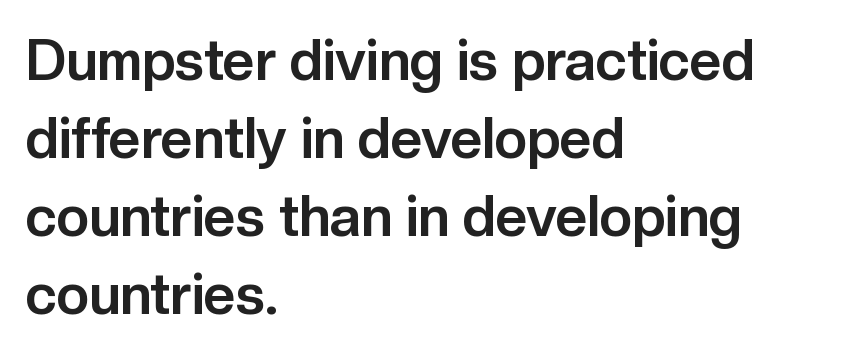
The image shows 56 px bold sans-serif type, upright; set left-aligned, normal line spacing (1.39x), normal letter spacing, not underlined; low stroke contrast and a medium x-height.
